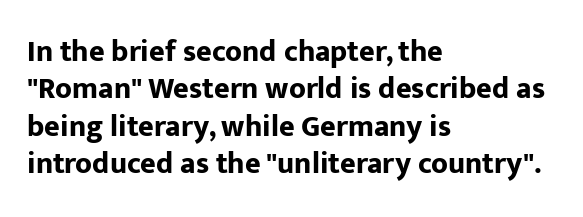
The image shows 30 px bold sans-serif type, upright; set left-aligned, normal line spacing (1.25x), normal letter spacing, not underlined; low stroke contrast and a medium x-height.
